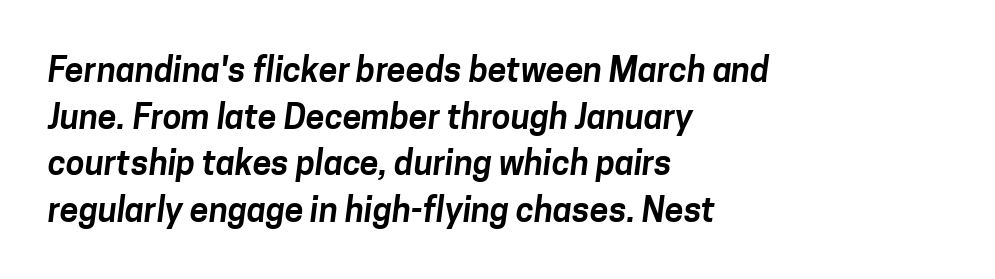
The lines sit at an ordinary, default distance from one another. Between one letter and the next there's only the usual sliver of space. Each row of text sits above clean, open space. These lines stack with their left ends in a neat column.
